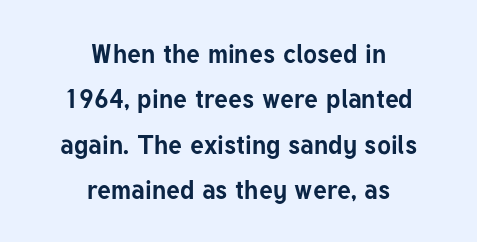
{"italic": "no", "bold": "yes", "underline": "no", "align": "center", "line_spacing_ratio": 1.75, "letter_spacing": "normal", "letter_spacing_em": 0.0, "glyph_px": 26}
